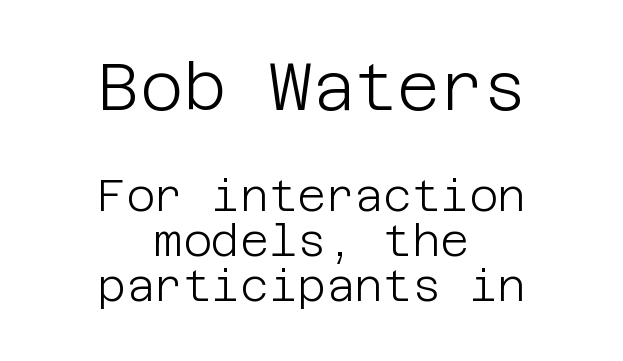
Q: Is the text bold? A: No.
Q: Is the text italic (slanted)? A: No, it is upright.
Q: Is the typeface a serif or a sans-serif typeface? A: Sans-serif.
Q: Is the text underlined? A: No.
Q: How is the paragraph aligned? A: Centered.
Q: Is the spacing between letters normal or unusually wide? A: Normal.
Q: Is the spacing between lines tight, normal or loose? A: Tight.
Q: Which block of text is set in a larger size, the first (top) or the second (bottom)? A: The first (top) one.
Q: Width (condensed, normal, or wide)? A: Normal.
Q: Stroke contrast? A: Low.
Q: x-height? A: Large.
